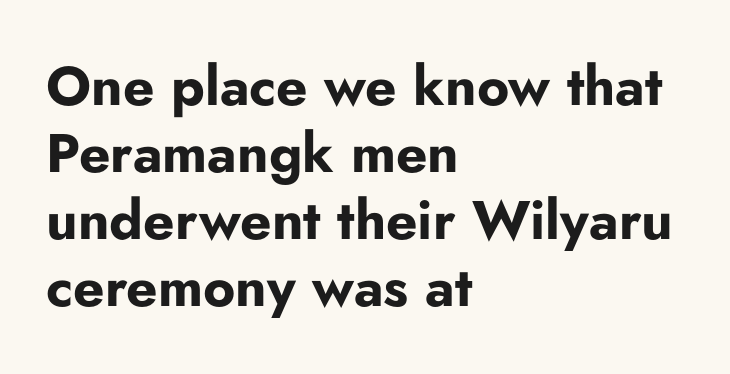
{"serif": "no", "italic": "no", "bold": "yes", "weight": "bold", "width": "normal", "stroke_contrast": "low", "x_height": "small", "monospaced": "no", "underline": "no", "align": "left", "line_spacing_ratio": 1.22, "letter_spacing": "normal", "letter_spacing_em": 0.0, "glyph_px": 55}
